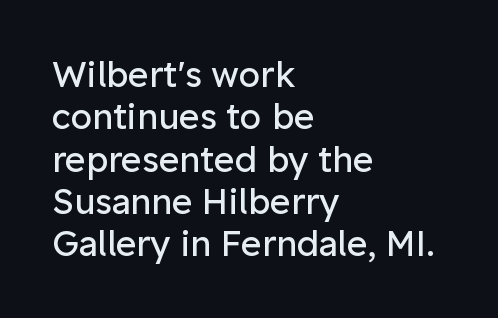
The image shows 35 px regular-weight sans-serif type, upright; set left-aligned, line spacing 1.21x, normal letter spacing, not underlined; low stroke contrast and a medium x-height.
